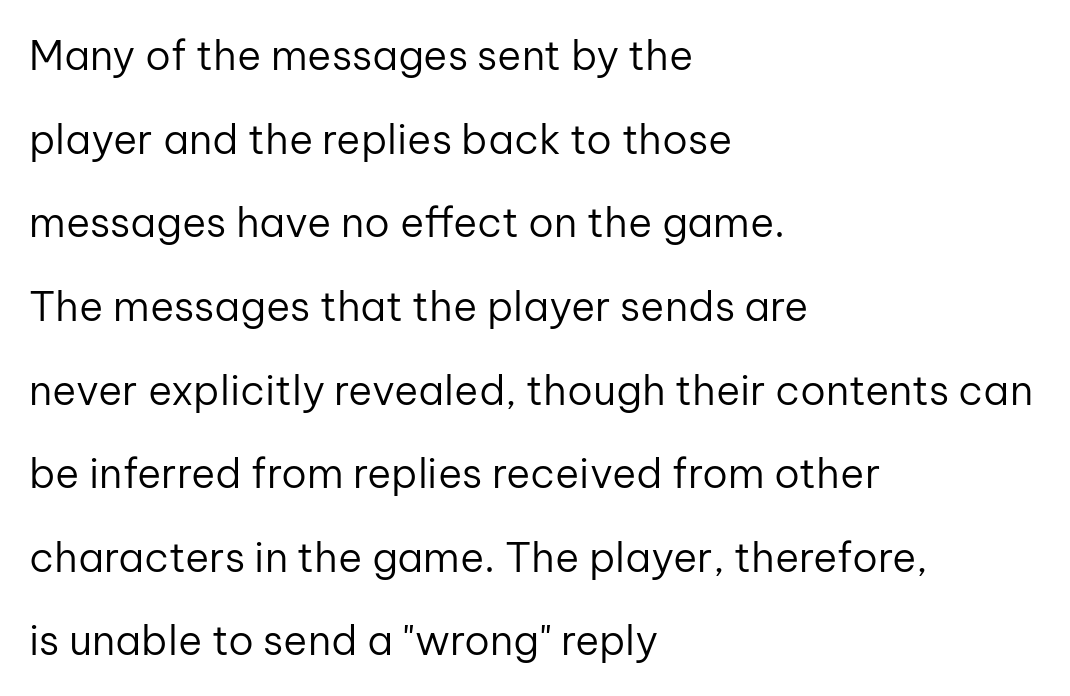
Q: Is the text bold? A: No.
Q: Is the text italic (slanted)? A: No, it is upright.
Q: Is the typeface a serif or a sans-serif typeface? A: Sans-serif.
Q: Is the text underlined? A: No.
Q: How is the paragraph aligned? A: Left-aligned.
Q: Is the spacing between letters normal or unusually wide? A: Normal.
Q: Is the spacing between lines tight, normal or loose? A: Loose.
Q: Width (condensed, normal, or wide)? A: Normal.
Q: Stroke contrast? A: Low.
Q: x-height? A: Medium.
Q: Monospaced? A: No.
